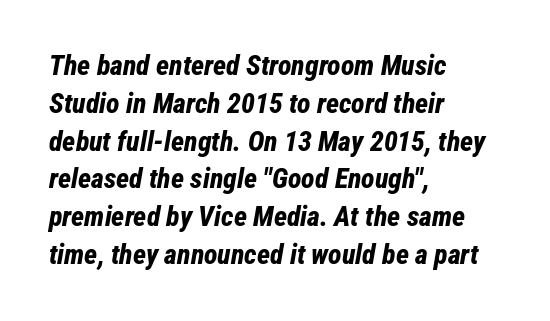
The image shows 28 px bold, condensed type, italic (leaning right); set left-aligned, normal line spacing (1.35x), normal letter spacing, not underlined; low stroke contrast and a medium x-height.
